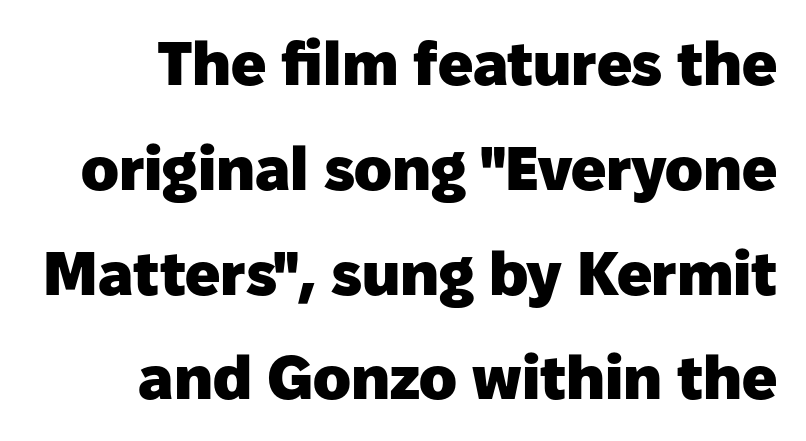
{"serif": "no", "italic": "no", "bold": "yes", "weight": "heavy", "width": "normal", "stroke_contrast": "low", "x_height": "medium", "monospaced": "no", "underline": "no", "line_spacing": "normal", "line_spacing_ratio": 1.69, "letter_spacing": "normal", "letter_spacing_em": 0.0, "glyph_px": 62}
